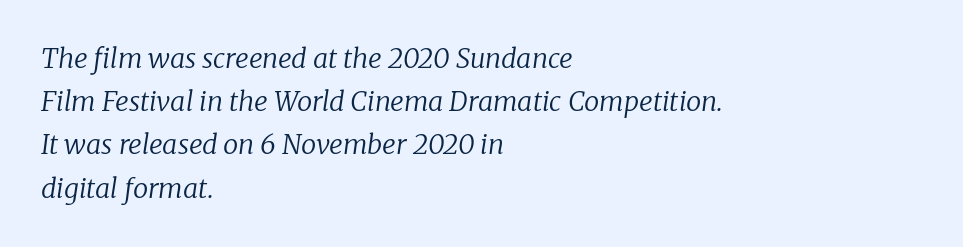
The typography opts for an oblique posture over an upright one. Check under the words: just untouched page. Is this a heavy cut? Hardly; it is regular or lighter. Baseline-to-baseline distance is the conventional proportion of letter height.
